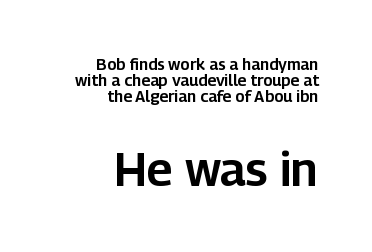
{"serif": "no", "italic": "no", "width": "normal", "stroke_contrast": "low", "x_height": "medium", "monospaced": "no", "underline": "no", "align": "right", "line_spacing": "tight", "line_spacing_ratio": 1.01, "letter_spacing": "normal", "letter_spacing_em": 0.0, "larger_block": "second", "size_ratio": 2.94, "glyph_px": 47}
